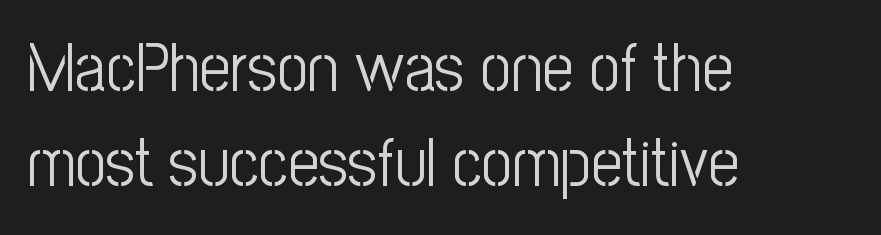
Do the characters align in a grid? No, the font is proportional. Words float on clear page, feet unadorned. No heavy texture on the line: the type isn't bold. I'd call this a sans setting — the letters go barefoot. In terms of letterspacing, this is plain default setting.
